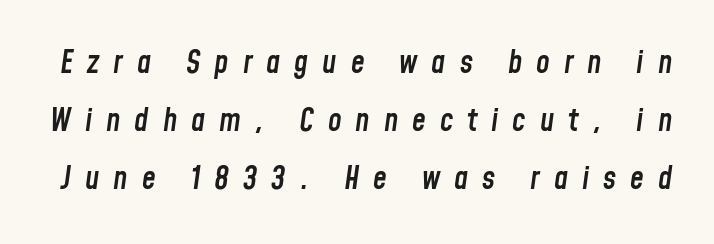
The image shows 31 px semibold, condensed type, italic (leaning right); set line spacing 1.87x, unusually wide letter spacing (+0.45 em), not underlined; low stroke contrast and a medium x-height.
